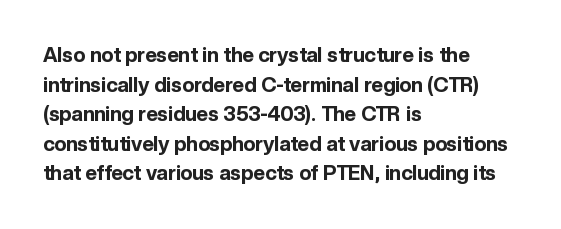
{"italic": "no", "bold": "yes", "underline": "no", "align": "left", "line_spacing": "normal", "line_spacing_ratio": 1.48, "letter_spacing": "normal", "letter_spacing_em": 0.0, "glyph_px": 20}
